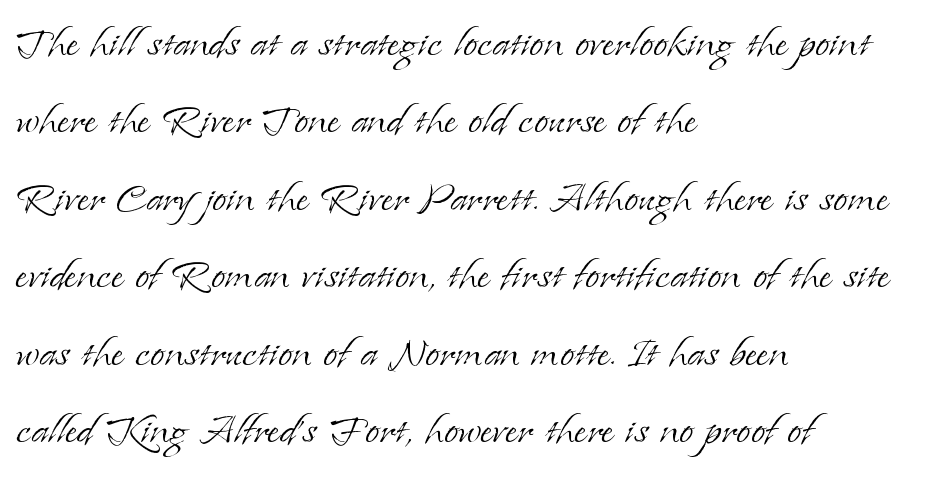
Anything drawn beneath the words? Only blank space. Vertically, the passage feels balanced, rows spaced as you'd expect. Weight: in the light-to-regular range. The type family on display is of the serif kind.
